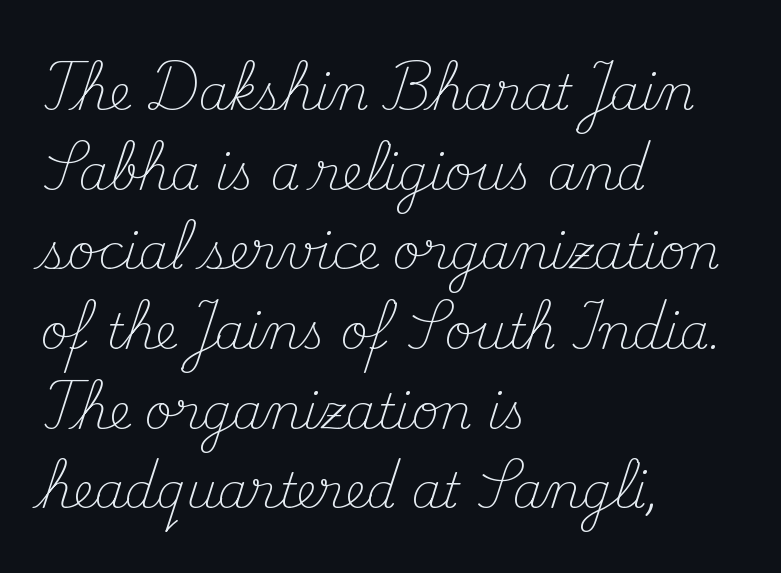
Q: Is the text bold? A: No.
Q: Is the text italic (slanted)? A: Yes.
Q: Is the typeface a serif or a sans-serif typeface? A: Serif.
Q: Is the text underlined? A: No.
Q: How is the paragraph aligned? A: Left-aligned.
Q: Is the spacing between letters normal or unusually wide? A: Normal.
Q: Is the spacing between lines tight, normal or loose? A: Normal.
Q: Width (condensed, normal, or wide)? A: Normal.
Q: Stroke contrast? A: Medium.
Q: x-height? A: Small.
Q: Monospaced? A: No.
